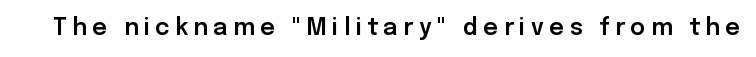
{"italic": "no", "underline": "no", "letter_spacing": "wide", "letter_spacing_em": 0.24, "glyph_px": 23}
